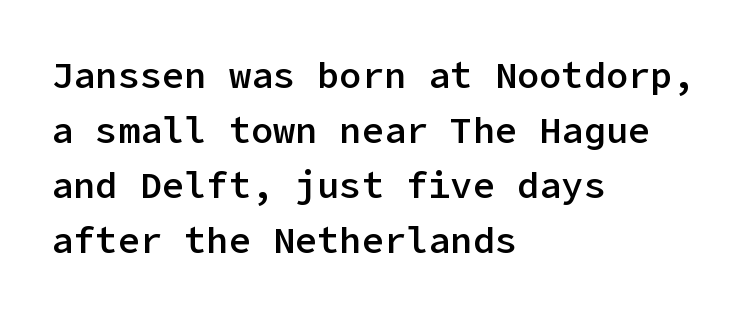
{"serif": "no", "italic": "no", "bold": "semi", "weight": "semibold", "width": "normal", "stroke_contrast": "low", "x_height": "medium", "underline": "no", "align": "left", "line_spacing": "normal", "line_spacing_ratio": 1.49, "letter_spacing": "normal", "letter_spacing_em": 0.0, "glyph_px": 37}
